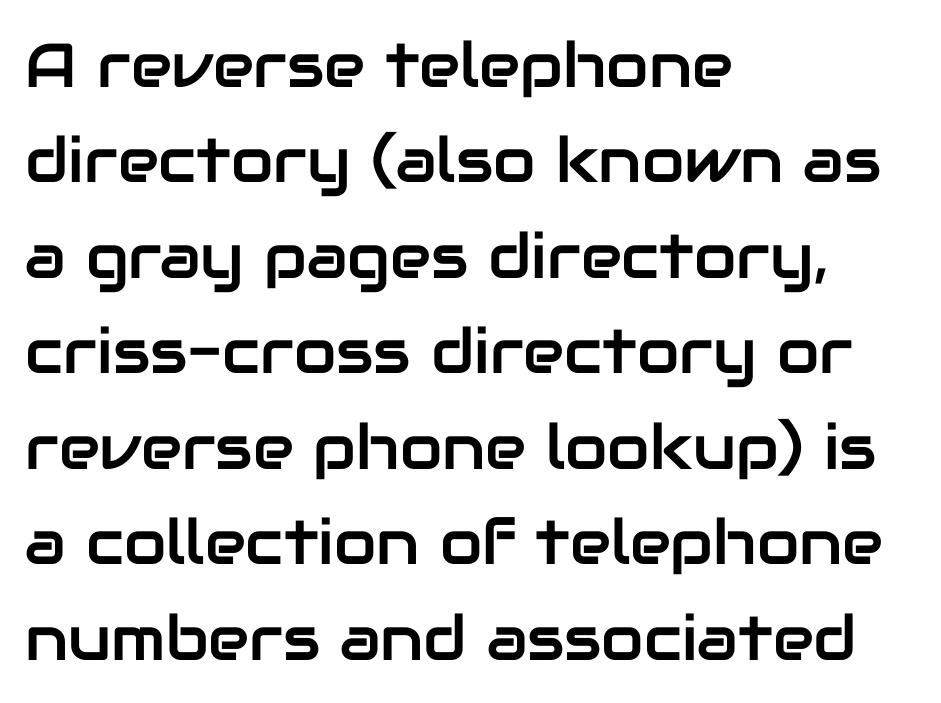
The image shows 62 px sans-serif type, upright; set left-aligned, normal line spacing (1.54x), normal letter spacing, not underlined; low stroke contrast and a medium x-height.
